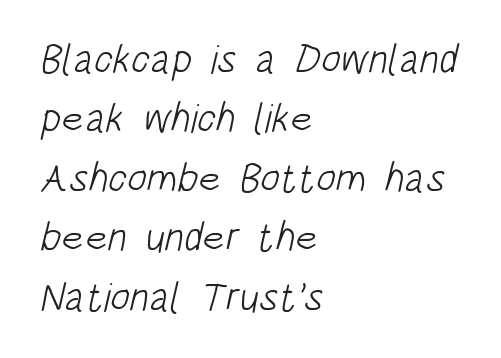
{"serif": "no", "bold": "no", "weight": "light", "width": "condensed", "stroke_contrast": "low", "x_height": "large", "monospaced": "no", "underline": "no", "align": "left", "line_spacing": "normal", "line_spacing_ratio": 1.45, "letter_spacing": "normal", "letter_spacing_em": 0.0, "glyph_px": 41}
